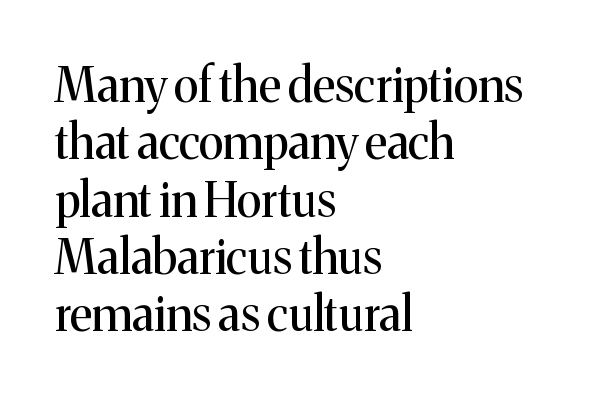
The image shows 47 px regular-weight serif type, upright; set left-aligned, line spacing 1.22x, normal letter spacing, not underlined; medium stroke contrast and a medium x-height.
